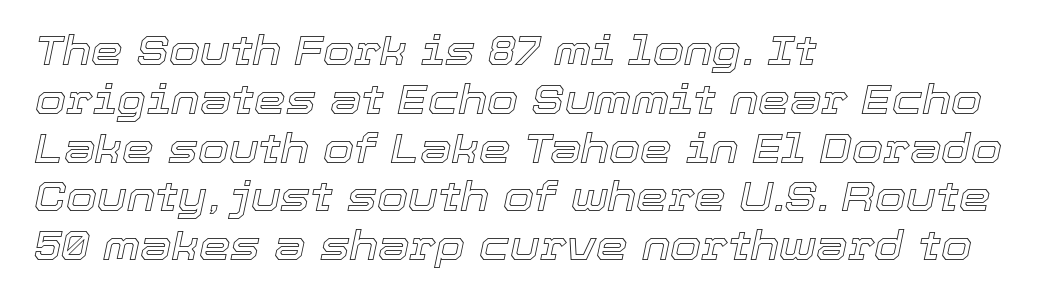
Q: Is the text italic (slanted)? A: Yes, it leans right by about 12 degrees.
Q: Is the text underlined? A: No.
Q: How is the paragraph aligned? A: Left-aligned.
Q: Is the spacing between letters normal or unusually wide? A: Normal.
Q: Width (condensed, normal, or wide)? A: Normal.
Q: x-height? A: Medium.
Q: Monospaced? A: No.
